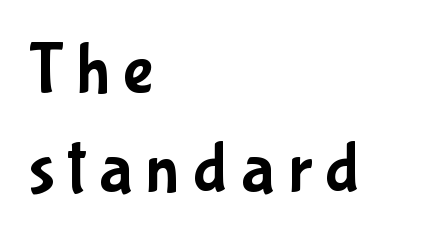
{"serif": "no", "italic": "no", "width": "condensed", "stroke_contrast": "low", "x_height": "medium", "monospaced": "no", "underline": "no", "align": "left", "line_spacing": "normal", "line_spacing_ratio": 1.38, "glyph_px": 72}
